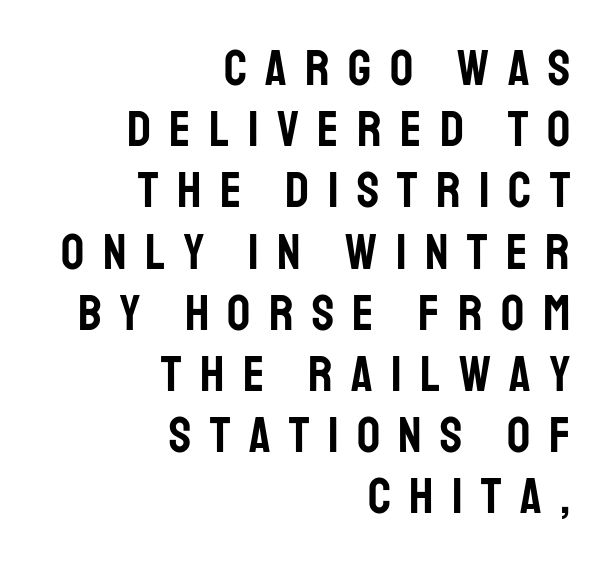
Q: Is the text italic (slanted)? A: No, it is upright.
Q: Is the typeface a serif or a sans-serif typeface? A: Sans-serif.
Q: Is the text underlined? A: No.
Q: How is the paragraph aligned? A: Right-aligned.
Q: Is the spacing between letters normal or unusually wide? A: Unusually wide.
Q: Width (condensed, normal, or wide)? A: Condensed.
Q: Stroke contrast? A: Low.
Q: x-height? A: Large.
Q: Monospaced? A: No.
